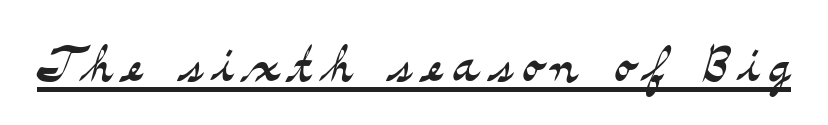
The face used here is seriffed, in the tradition of book romans. Nothing heavy about these letters — not bold at all. Has an underline been added? It has. Note the varied advance widths — an 'i' is clearly narrower than an 'm'.
